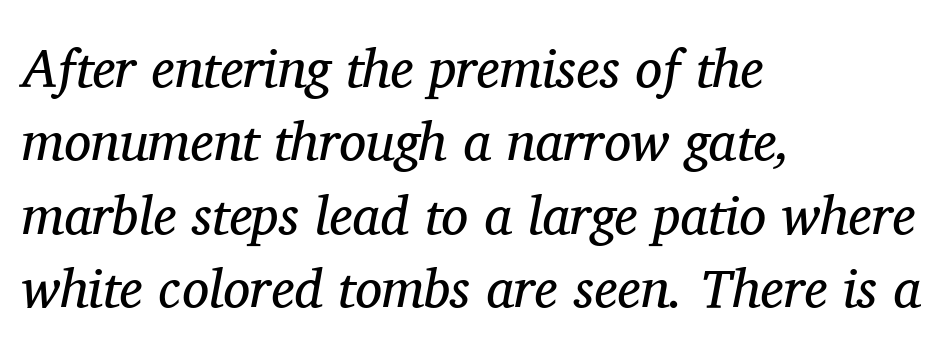
What kind of face is this? One with serifs. These lines are rendered in a variable-pitch font. Reading down the block, your eye returns to a fixed left position each line. These lines keep a tight, regular rhythm from letter to letter.
